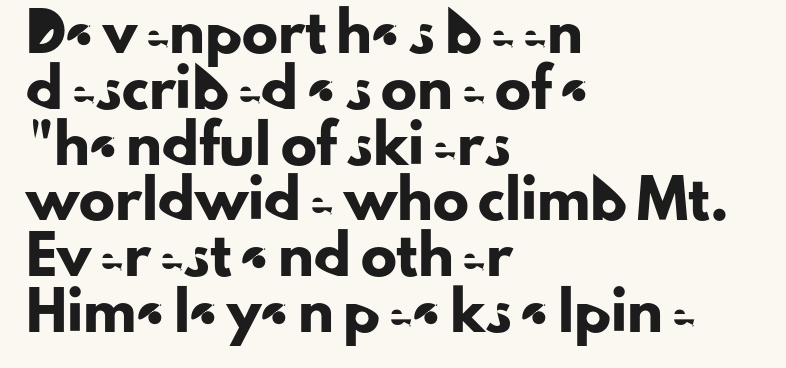
Q: Is the text italic (slanted)? A: No, it is upright.
Q: Is the typeface a serif or a sans-serif typeface? A: Sans-serif.
Q: Is the text underlined? A: No.
Q: How is the paragraph aligned? A: Left-aligned.
Q: Is the spacing between letters normal or unusually wide? A: Normal.
Q: Is the spacing between lines tight, normal or loose? A: Normal.
Q: Width (condensed, normal, or wide)? A: Normal.
Q: Stroke contrast? A: Low.
Q: x-height? A: Small.
Q: Monospaced? A: No.
